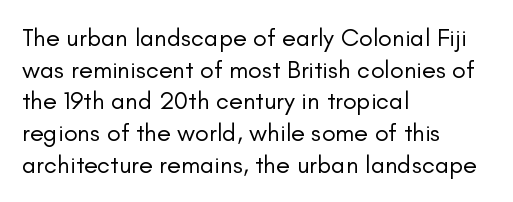
The image shows 25 px text type, upright; set left-aligned, normal line spacing (1.27x), normal letter spacing, not underlined.
